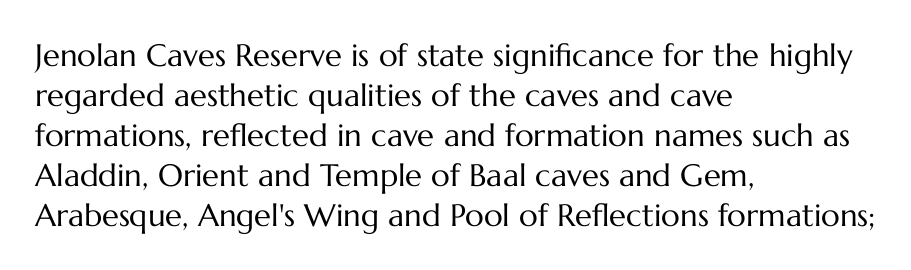
The image shows 31 px regular-weight type, upright; set left-aligned, normal line spacing (1.29x), normal letter spacing, not underlined; medium stroke contrast and a medium x-height.
